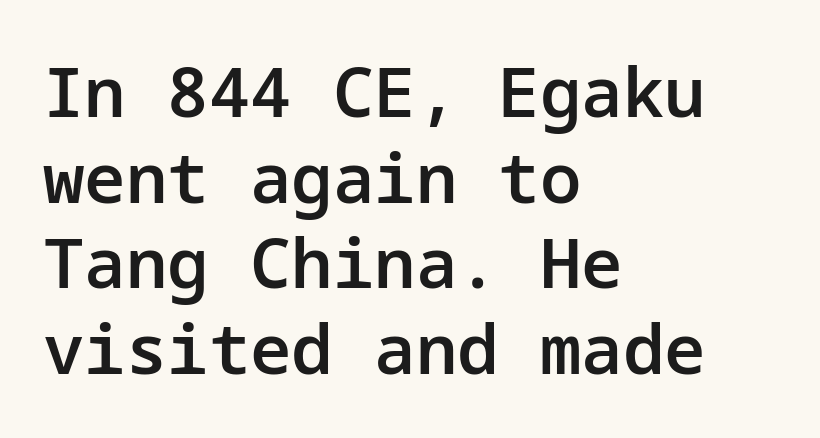
Q: Is the text bold? A: Semi-bold.
Q: Is the text italic (slanted)? A: No, it is upright.
Q: Is the typeface a serif or a sans-serif typeface? A: Sans-serif.
Q: Is the text underlined? A: No.
Q: How is the paragraph aligned? A: Left-aligned.
Q: Is the spacing between letters normal or unusually wide? A: Normal.
Q: Width (condensed, normal, or wide)? A: Normal.
Q: Stroke contrast? A: Low.
Q: x-height? A: Medium.
